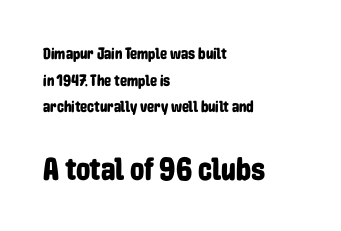
Q: Is the text italic (slanted)? A: No, it is upright.
Q: Is the typeface a serif or a sans-serif typeface? A: Sans-serif.
Q: Is the text underlined? A: No.
Q: How is the paragraph aligned? A: Left-aligned.
Q: Is the spacing between letters normal or unusually wide? A: Normal.
Q: Is the spacing between lines tight, normal or loose? A: Normal.
Q: Which block of text is set in a larger size, the first (top) or the second (bottom)? A: The second (bottom) one.
Q: Width (condensed, normal, or wide)? A: Condensed.
Q: Stroke contrast? A: Low.
Q: x-height? A: Medium.
Q: Monospaced? A: No.
